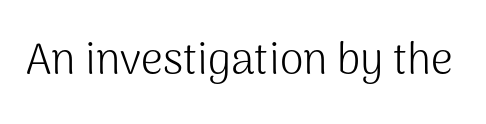
The image shows 43 px light sans-serif type, upright; set normal letter spacing, not underlined; medium stroke contrast and a medium x-height.
